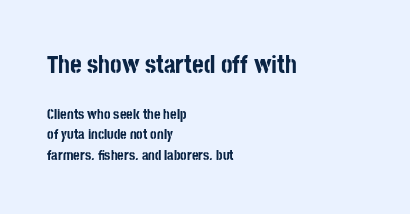
Q: Is the text bold? A: Yes.
Q: Is the text italic (slanted)? A: No, it is upright.
Q: Is the text underlined? A: No.
Q: How is the paragraph aligned? A: Left-aligned.
Q: Is the spacing between letters normal or unusually wide? A: Normal.
Q: Is the spacing between lines tight, normal or loose? A: Normal.
Q: Which block of text is set in a larger size, the first (top) or the second (bottom)? A: The first (top) one.
